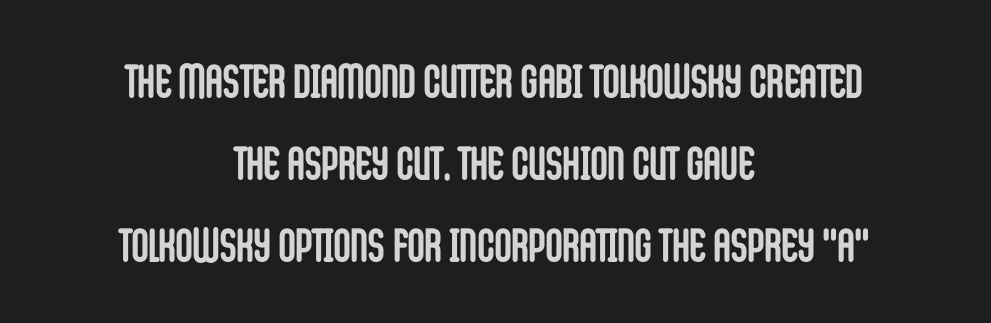
The type family on display is of the sans-serif kind. This is the regular roman posture of the typeface. Which margin do the lines hug? Neither — every line sits in the middle. Bold? Absolutely — the strokes are thick and heavy.
